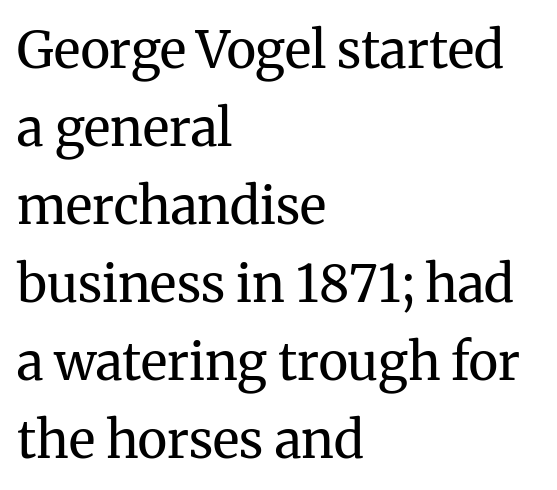
The image shows 51 px regular-weight serif type, upright; set left-aligned, normal line spacing (1.53x), normal letter spacing, not underlined; medium stroke contrast and a medium x-height.
